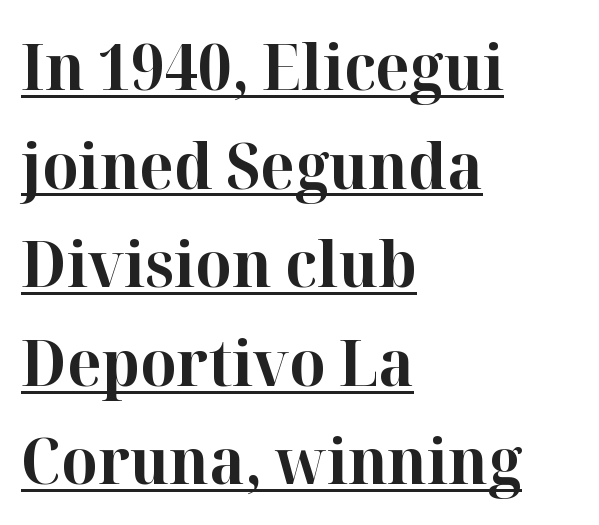
{"serif": "yes", "italic": "no", "bold": "yes", "weight": "bold", "width": "normal", "stroke_contrast": "high", "x_height": "medium", "monospaced": "no", "underline": "yes", "align": "left", "line_spacing": "normal", "line_spacing_ratio": 1.54, "letter_spacing": "normal", "letter_spacing_em": 0.0, "glyph_px": 64}
